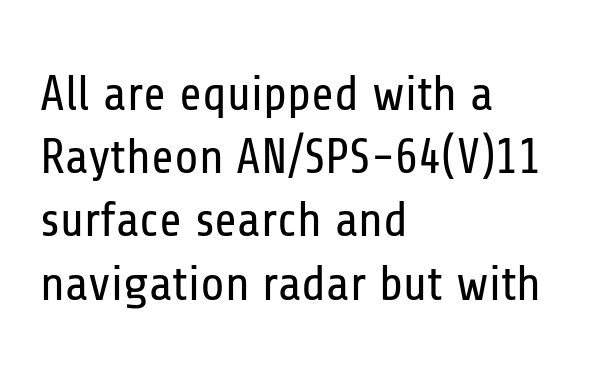
{"serif": "no", "italic": "no", "bold": "no", "weight": "regular", "width": "condensed", "stroke_contrast": "low", "x_height": "medium", "monospaced": "no", "underline": "no", "align": "left", "line_spacing": "normal", "line_spacing_ratio": 1.29, "letter_spacing": "normal", "letter_spacing_em": 0.0, "glyph_px": 49}
